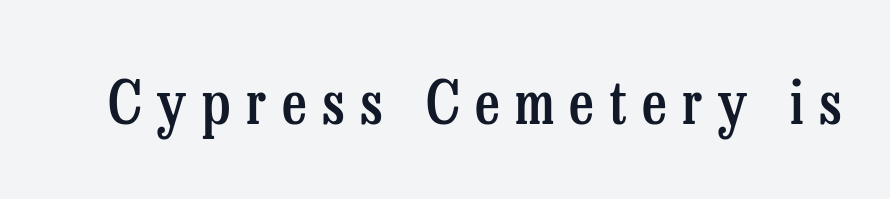
Typesetter's note: demi weight, one step under bold. The tracking jumps out immediately: characters are airy and widely separated. Stroke terminals: seriffed. You could not count columns in this text — the font is proportionally spaced. This is the regular roman posture of the typeface. Underline: absent.
